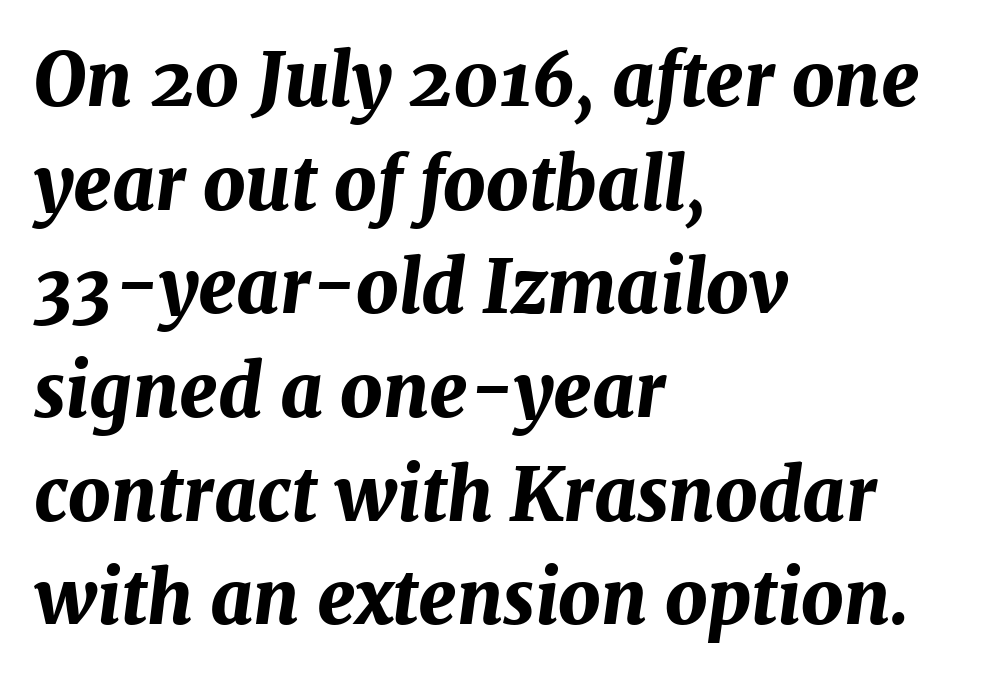
Q: Is the text bold? A: Yes.
Q: Is the text italic (slanted)? A: Yes, it leans right by about 7 degrees.
Q: Is the text underlined? A: No.
Q: How is the paragraph aligned? A: Left-aligned.
Q: Is the spacing between letters normal or unusually wide? A: Normal.
Q: Is the spacing between lines tight, normal or loose? A: Normal.
Q: Width (condensed, normal, or wide)? A: Normal.
Q: Stroke contrast? A: Medium.
Q: x-height? A: Medium.
Q: Monospaced? A: No.
